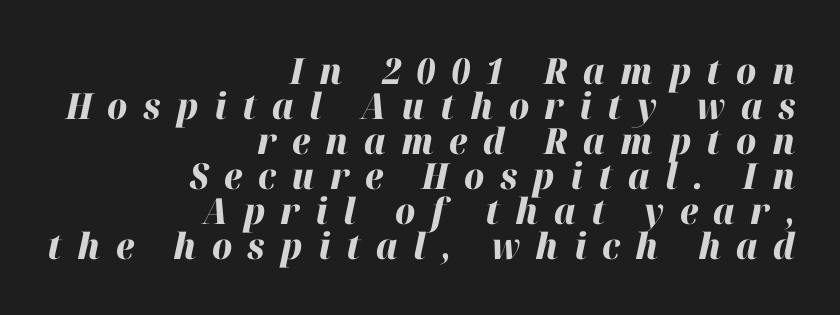
Short note: letters widely spaced. Spacing verdict: proportional, widths tailored to each character. This is heavy type, rendered in bold. Honestly, the rows look squashed on top of each other. The strip under each line holds only bare page. Every character sits at an angle, as italics do.
